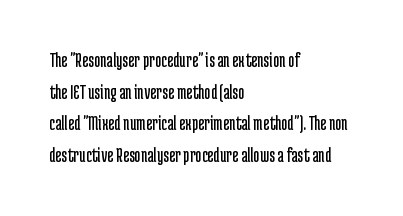
Q: Is the text bold? A: No.
Q: Is the text italic (slanted)? A: No, it is upright.
Q: Is the text underlined? A: No.
Q: How is the paragraph aligned? A: Left-aligned.
Q: Is the spacing between letters normal or unusually wide? A: Normal.
Q: Is the spacing between lines tight, normal or loose? A: Normal.
